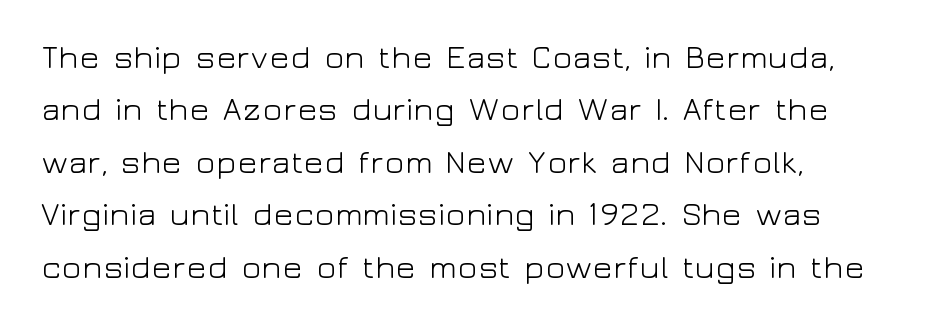
The image shows 33 px light, wide sans-serif type, upright; set normal line spacing (1.59x), normal letter spacing, not underlined; low stroke contrast and a medium x-height.
